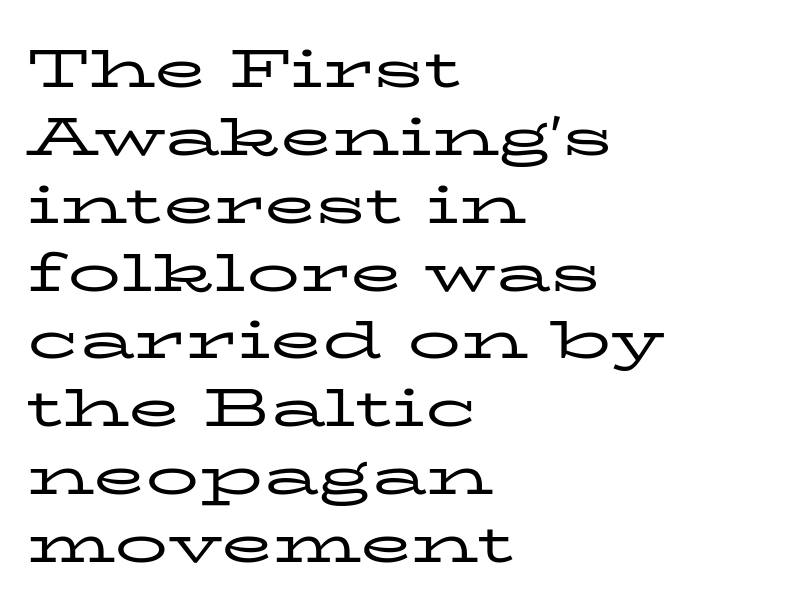
{"serif": "yes", "italic": "no", "bold": "no", "weight": "regular", "width": "wide", "stroke_contrast": "low", "x_height": "medium", "monospaced": "no", "underline": "no", "align": "left", "line_spacing": "normal", "line_spacing_ratio": 1.28, "letter_spacing": "normal", "letter_spacing_em": 0.0, "glyph_px": 53}
